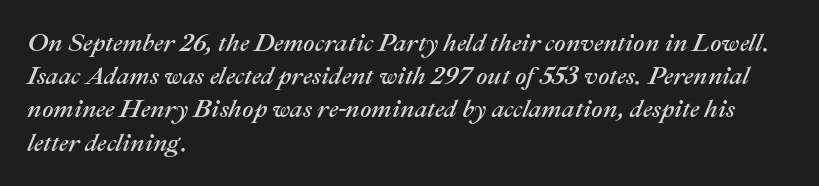
Q: Is the text italic (slanted)? A: Yes, it leans right by about 22 degrees.
Q: Is the text underlined? A: No.
Q: How is the paragraph aligned? A: Left-aligned.
Q: Is the spacing between letters normal or unusually wide? A: Normal.
Q: Is the spacing between lines tight, normal or loose? A: Normal.
